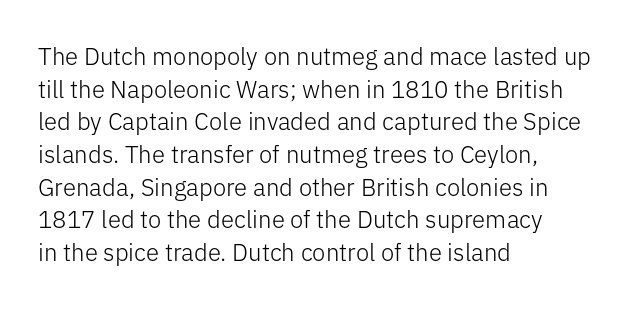
{"italic": "no", "bold": "no", "underline": "no", "align": "left", "line_spacing": "normal", "line_spacing_ratio": 1.36, "letter_spacing": "normal", "letter_spacing_em": 0.0, "glyph_px": 24}
